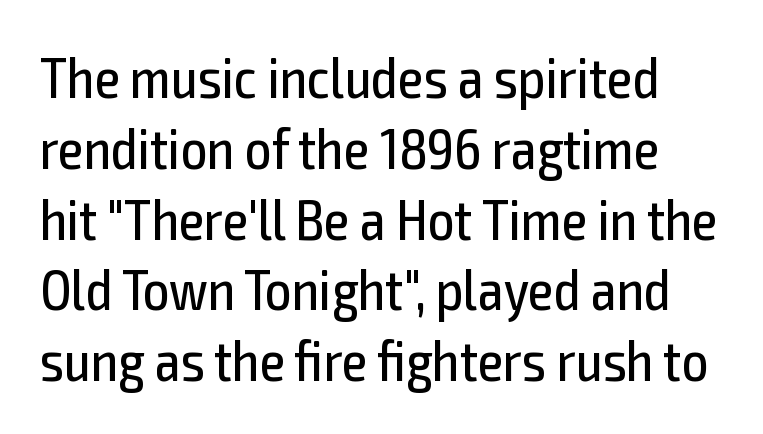
{"serif": "no", "italic": "no", "bold": "no", "weight": "regular", "width": "condensed", "x_height": "medium", "monospaced": "no", "underline": "no", "line_spacing_ratio": 1.22, "letter_spacing": "normal", "letter_spacing_em": 0.0, "glyph_px": 58}
